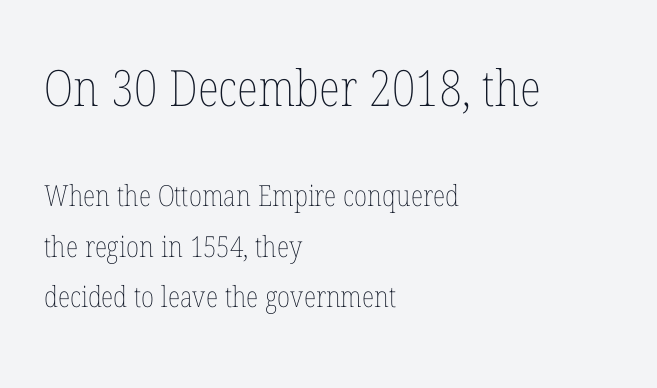
The image shows 50 px thin, condensed type, upright; set left-aligned, line spacing 1.73x, normal letter spacing, not underlined; the first (top) block is 1.72x larger; low stroke contrast and a medium x-height.
